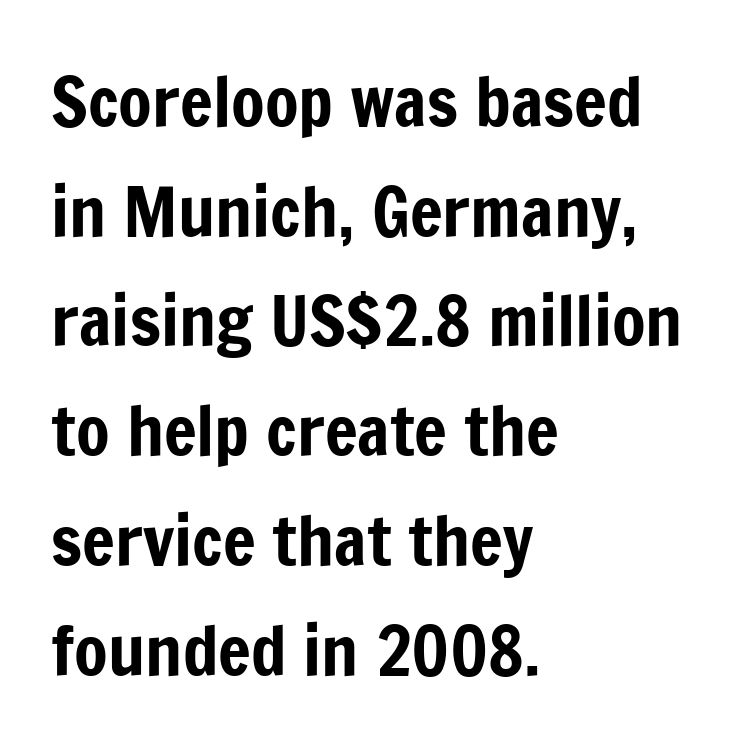
Anything drawn beneath the words? Only blank space. You could not count columns in this text — the font is proportionally spaced. The face used here is a sans, in the tradition of grotesques and geometrics. The leading is moderate, giving the passage an even texture. Where is the straight margin? On the left.
